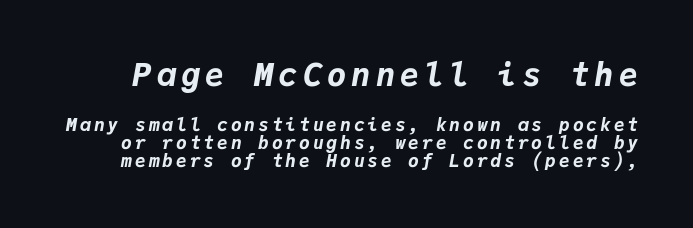
The image shows 32 px bold type, italic (leaning right), monospaced; set tight line spacing (1.01x), not underlined; the first (top) block is 1.78x larger; low stroke contrast and a medium x-height.
